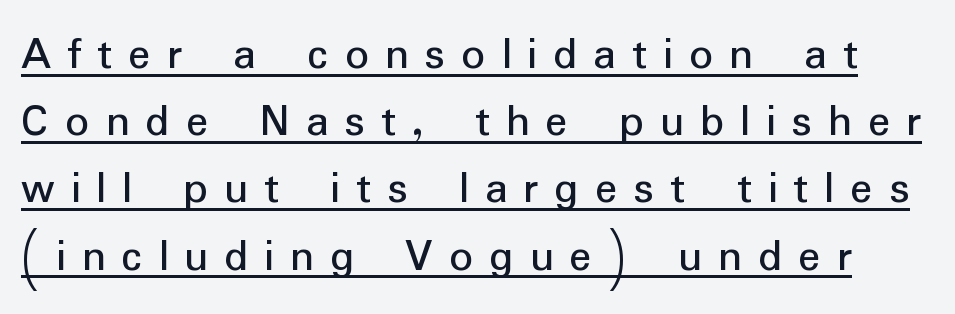
The image shows 47 px regular-weight sans-serif type, upright; set normal line spacing (1.43x), unusually wide letter spacing (+0.34 em), underlined; low stroke contrast and a medium x-height.
